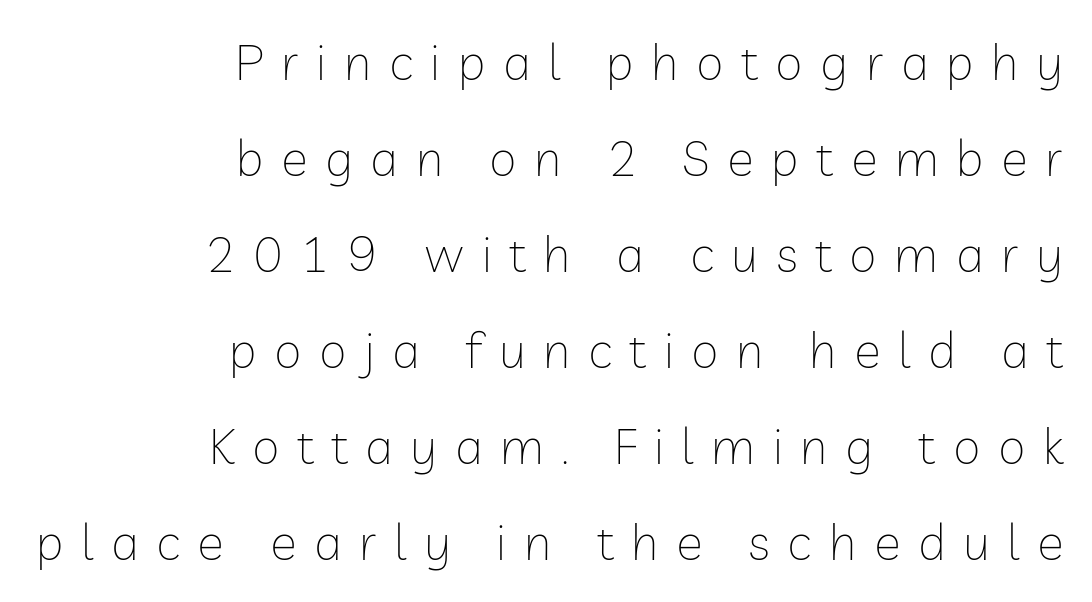
Line ends are locked; line starts wander. Vertically, the passage feels expansive, rows floating well apart. Think of a printed novel: that variable character pitch is what you see here. The font sits on the lighter half of the weight spectrum, regular included.
